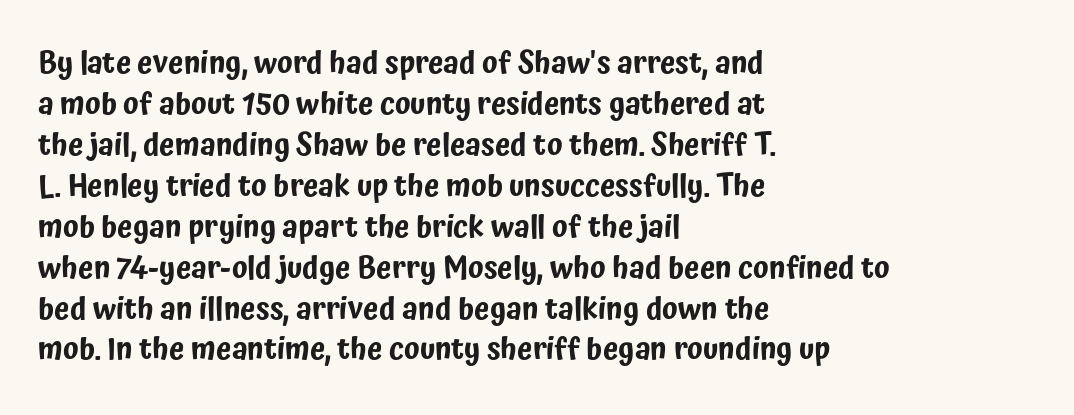
The letters advance in unequal steps, a hallmark of proportional type. Is there any slant? The stems are plumb. Typographically, this falls in the sans-serif category. The paragraph shown leans on its left margin.
